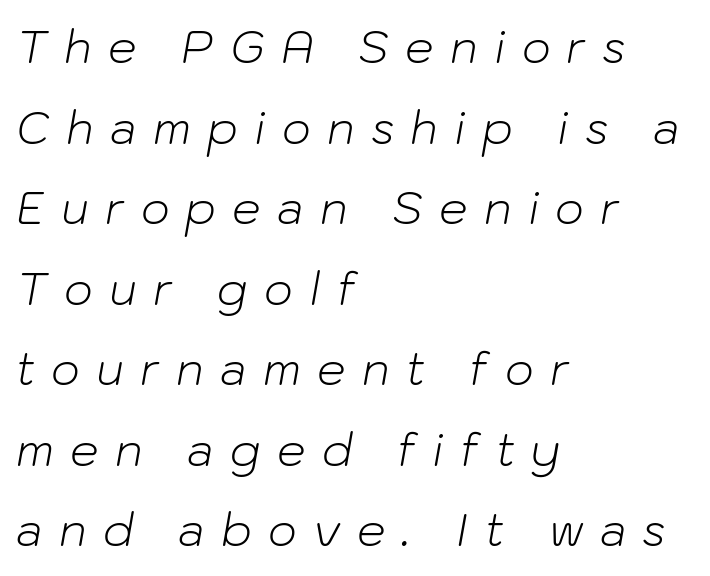
When letters slant like this, we call the style italic. One-word summary of the alignment: left. The glyphs are unaccompanied by any horizontal stroke below them. Between one letter and the next there's a generous, obvious gap. Do the characters align in a grid? No, the font is proportional. The weight tops out at a normal text grade.
